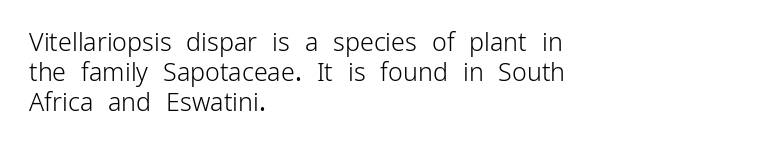
{"italic": "no", "bold": "no", "underline": "no", "align": "left", "line_spacing_ratio": 1.2, "letter_spacing": "normal", "letter_spacing_em": 0.0, "glyph_px": 25}
